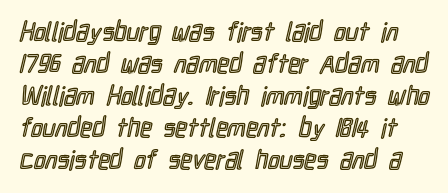
The image shows 26 px text type; set line spacing 1.23x, normal letter spacing, not underlined.
